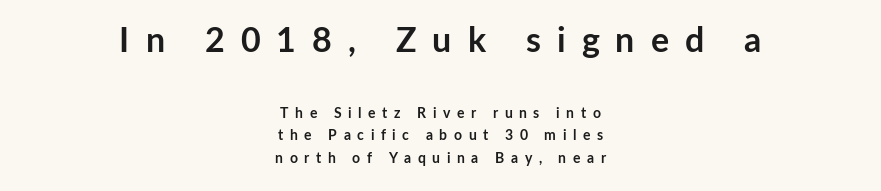
{"serif": "no", "italic": "no", "bold": "yes", "weight": "semibold", "width": "normal", "stroke_contrast": "low", "x_height": "medium", "monospaced": "no", "underline": "no", "align": "center", "line_spacing": "normal", "line_spacing_ratio": 1.61, "letter_spacing": "wide", "letter_spacing_em": 0.47, "larger_block": "first", "size_ratio": 2.43, "glyph_px": 34}
